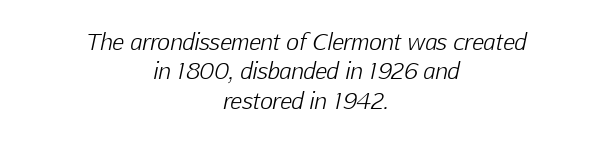
{"italic": "yes", "lean": "right", "slant_degrees": 12, "bold": "no", "underline": "no", "align": "center", "line_spacing": "normal", "line_spacing_ratio": 1.34, "letter_spacing": "normal", "letter_spacing_em": 0.0, "glyph_px": 22}
